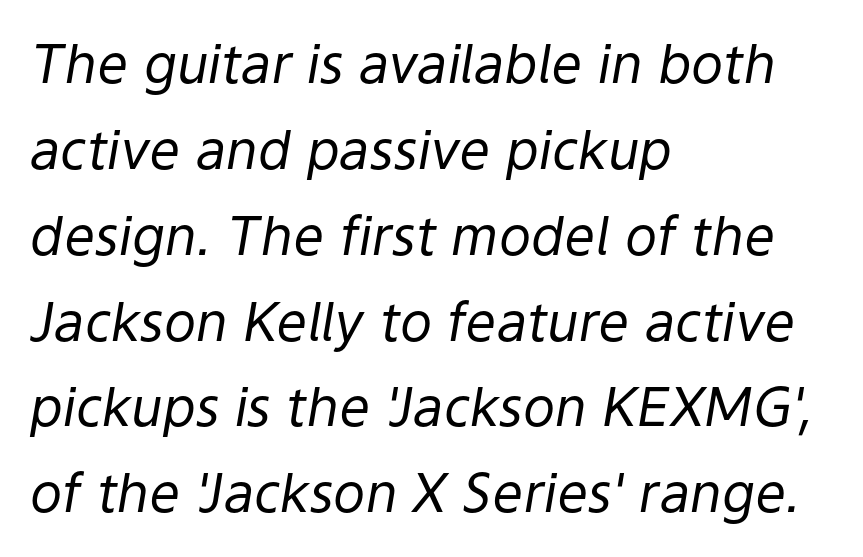
Think of a printed novel: that variable character pitch is what you see here. What stands out about the letter spacing? Nothing — it is the standard amount. The typesetter chose a ragged-right arrangement here. These glyphs show unthickened strokes, regular width or finer. Check the space under the baseline: it is left empty.
